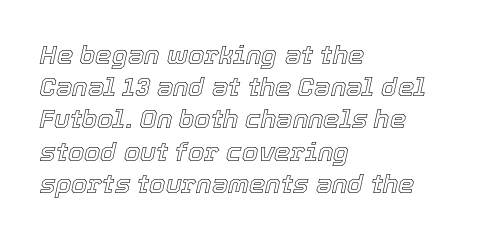
Q: Is the text italic (slanted)? A: Yes, it leans right by about 12 degrees.
Q: Is the text underlined? A: No.
Q: How is the paragraph aligned? A: Left-aligned.
Q: Is the spacing between letters normal or unusually wide? A: Normal.
